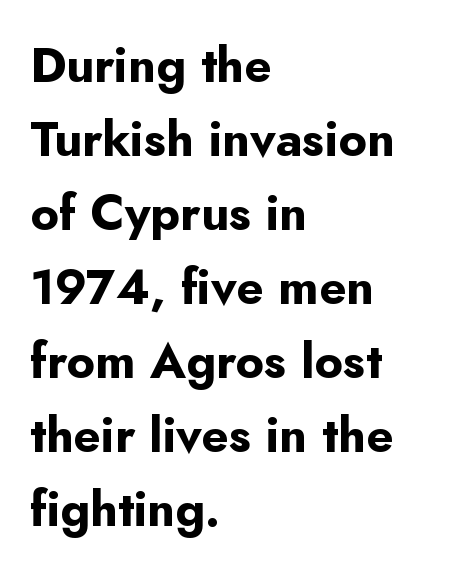
{"serif": "no", "italic": "no", "bold": "yes", "weight": "bold", "width": "normal", "stroke_contrast": "low", "x_height": "small", "monospaced": "no", "underline": "no", "align": "left", "line_spacing": "normal", "line_spacing_ratio": 1.51, "letter_spacing": "normal", "letter_spacing_em": 0.0, "glyph_px": 49}
